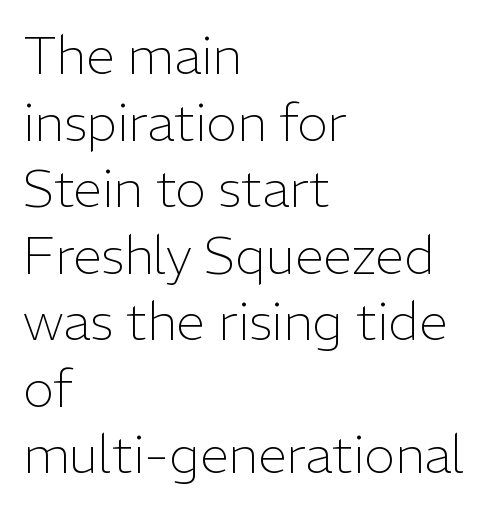
This sample uses a sans-serif face. Just letters on the line, the space beneath them empty. Here the designer chose a conventional face with non-uniform glyph widths. Observe the ordinary spacing: letters are neighbours, not strangers. This is roman type, the default non-slanted kind. Honestly, the row spacing looks completely unremarkable.
